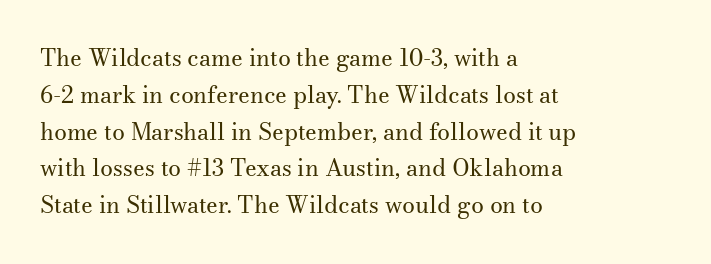
The rendering uses a moderate line-height, typical for paragraphs. The cut favours lightness, reaching ordinary text weight at its darkest. This is roman type, the default non-slanted kind. A student would call this left alignment; a typographer would say flush left, rag right. Honestly, there is no underline to notice here at all. The letterforms sit shoulder to shoulder at normal distance.
